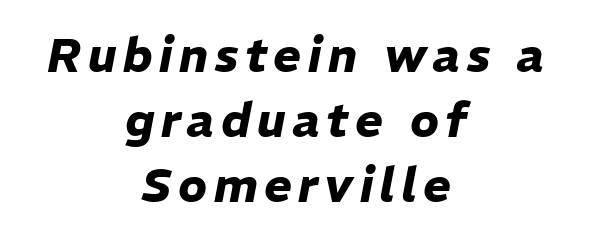
{"italic": "yes", "lean": "right", "slant_degrees": 11, "bold": "yes", "weight": "heavy", "width": "normal", "stroke_contrast": "low", "x_height": "medium", "monospaced": "no", "underline": "no", "align": "center", "line_spacing": "normal", "line_spacing_ratio": 1.38, "glyph_px": 47}
